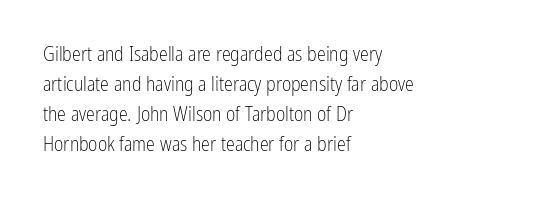
{"italic": "no", "bold": "no", "underline": "no", "align": "left", "line_spacing": "normal", "line_spacing_ratio": 1.5, "letter_spacing": "normal", "letter_spacing_em": 0.0, "glyph_px": 20}
